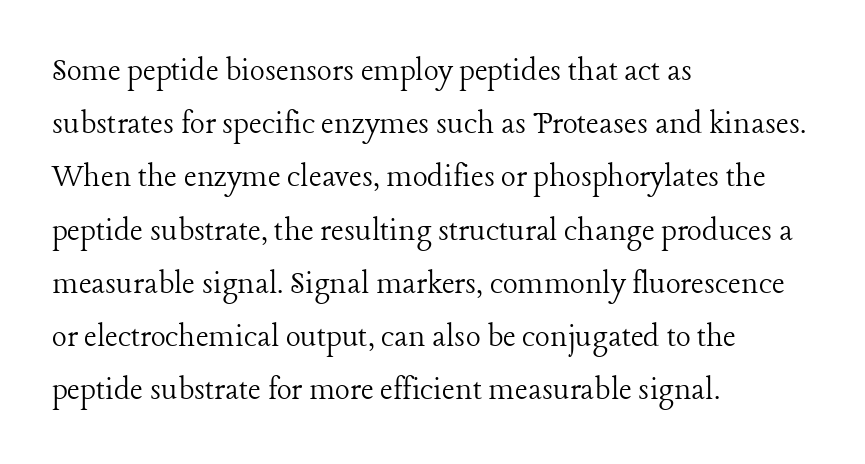
Spacing verdict: proportional, widths tailored to each character. The strokes carry an ordinary text weight at most. A roman cut, with each character standing at attention. Leading matches the norm, producing a regular column.
